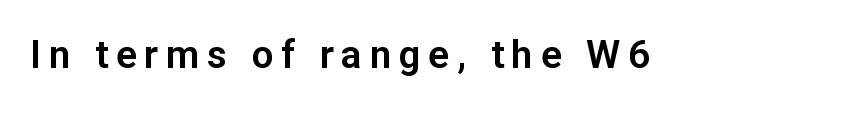
The image shows 39 px sans-serif type, upright; set not underlined; low stroke contrast and a medium x-height.
